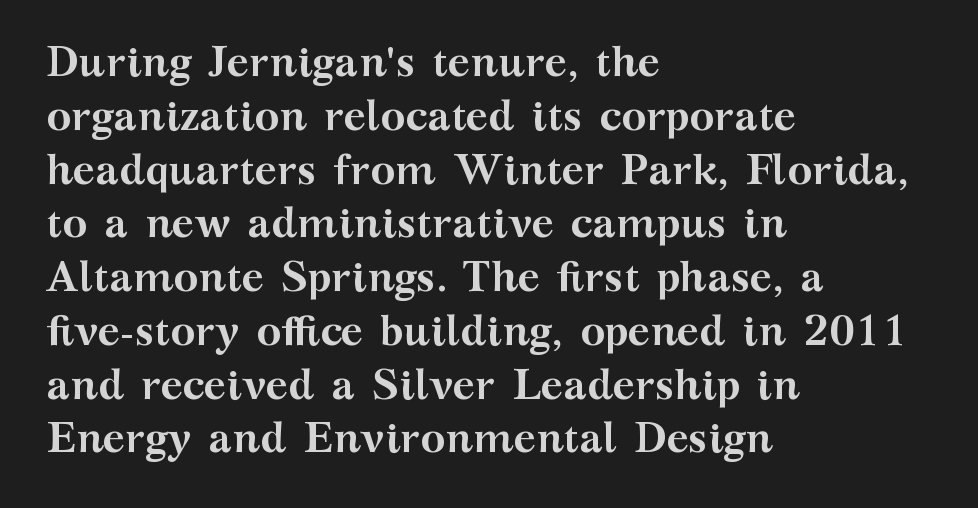
The image shows 42 px semibold, wide serif type, upright; set left-aligned, normal line spacing (1.28x), normal letter spacing, not underlined; medium stroke contrast and a medium x-height.
